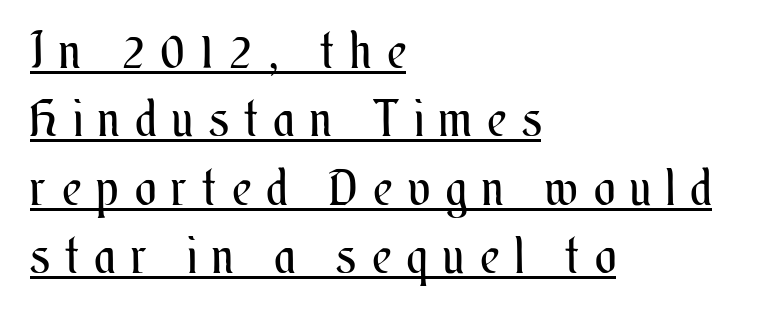
Line spacing here is normal. This sample has the flowing, uneven cadence of proportional lettering. Does a line run under the words? Yes, clearly. Letter spacing: wide. This rendering uses left alignment, leaving the right contour irregular.
